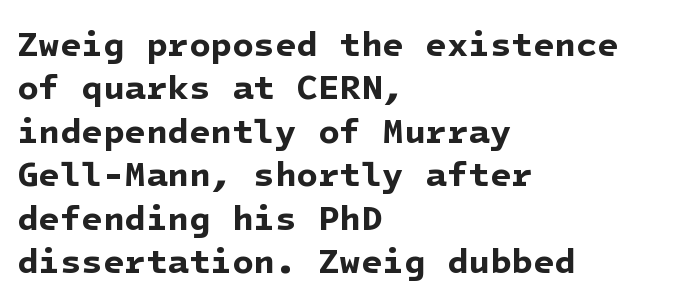
The image shows 35 px bold sans-serif type; set left-aligned, line spacing 1.24x, normal letter spacing, not underlined; low stroke contrast and a medium x-height.
